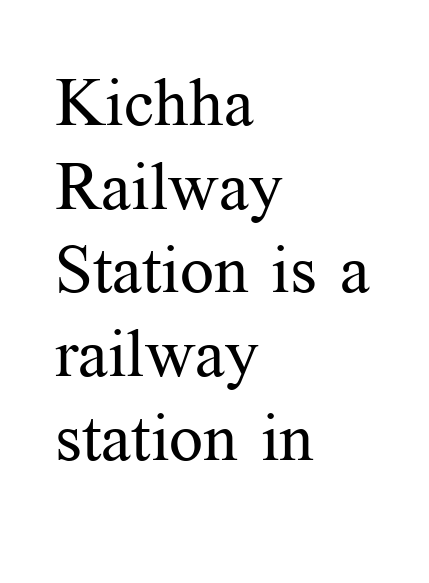
The image shows 67 px regular-weight serif type, upright; set left-aligned, normal line spacing (1.25x), normal letter spacing, not underlined; medium stroke contrast and a medium x-height.
